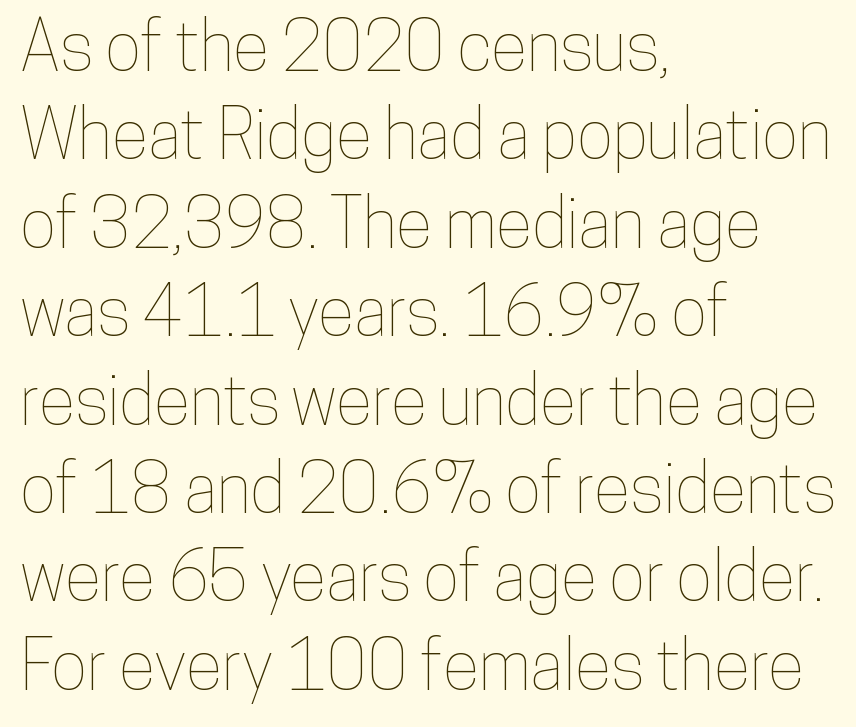
Q: Is the text italic (slanted)? A: No, it is upright.
Q: Is the text underlined? A: No.
Q: How is the paragraph aligned? A: Left-aligned.
Q: Is the spacing between letters normal or unusually wide? A: Normal.
Q: Is the spacing between lines tight, normal or loose? A: Normal.
Q: Width (condensed, normal, or wide)? A: Condensed.
Q: Stroke contrast? A: Low.
Q: x-height? A: Medium.
Q: Monospaced? A: No.
